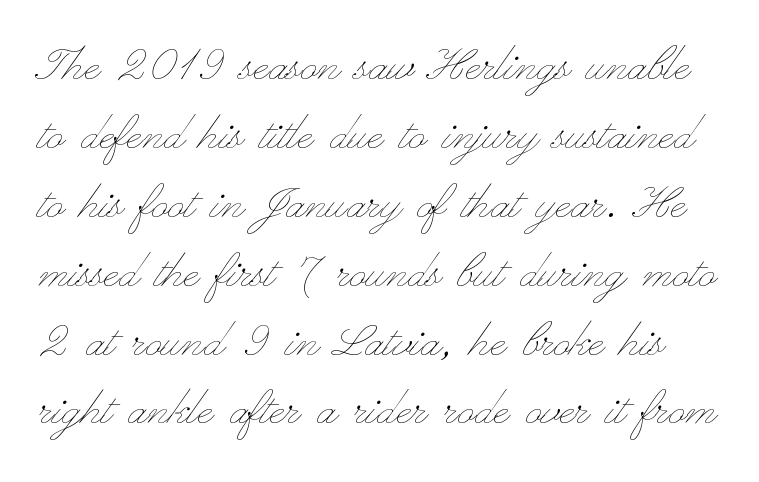
The tracking reads as untouched default to a designer's eye. Clear beneath every line of the passage. The font is comparable to plain body text, perhaps lighter. These lines are rendered in a variable-pitch font.
